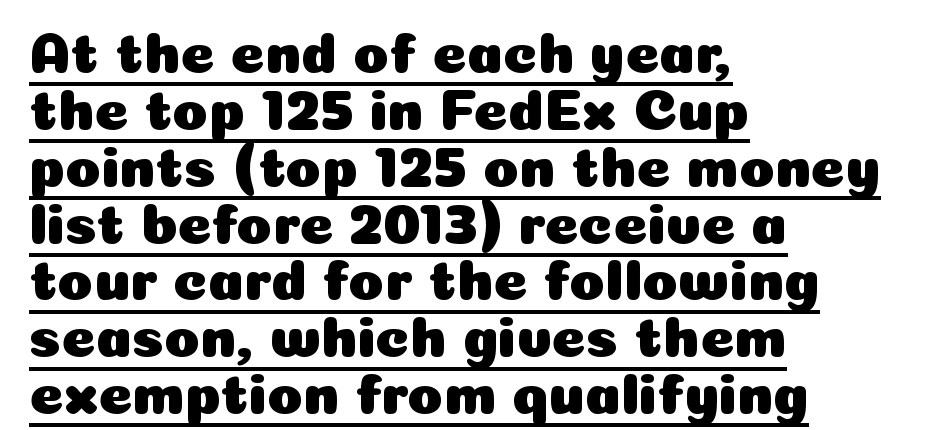
Q: Is the text italic (slanted)? A: No, it is upright.
Q: Is the typeface a serif or a sans-serif typeface? A: Sans-serif.
Q: Is the text underlined? A: Yes.
Q: How is the paragraph aligned? A: Left-aligned.
Q: Is the spacing between letters normal or unusually wide? A: Normal.
Q: Is the spacing between lines tight, normal or loose? A: Tight.
Q: Width (condensed, normal, or wide)? A: Normal.
Q: Stroke contrast? A: Low.
Q: x-height? A: Medium.
Q: Monospaced? A: No.
